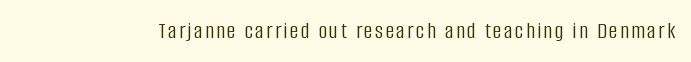
Q: Is the text bold? A: No.
Q: Is the text italic (slanted)? A: No, it is upright.
Q: Is the text underlined? A: No.
